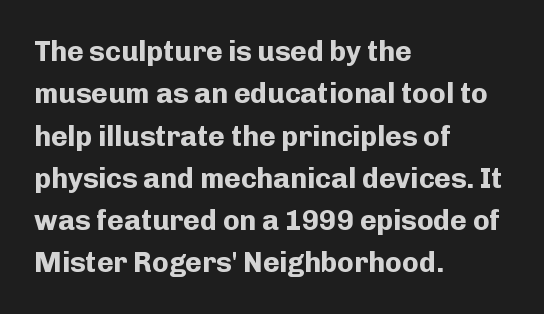
{"serif": "no", "italic": "no", "bold": "yes", "weight": "bold", "width": "normal", "stroke_contrast": "low", "x_height": "medium", "monospaced": "no", "underline": "no", "align": "left", "line_spacing": "normal", "line_spacing_ratio": 1.51, "letter_spacing": "normal", "letter_spacing_em": 0.0, "glyph_px": 28}
